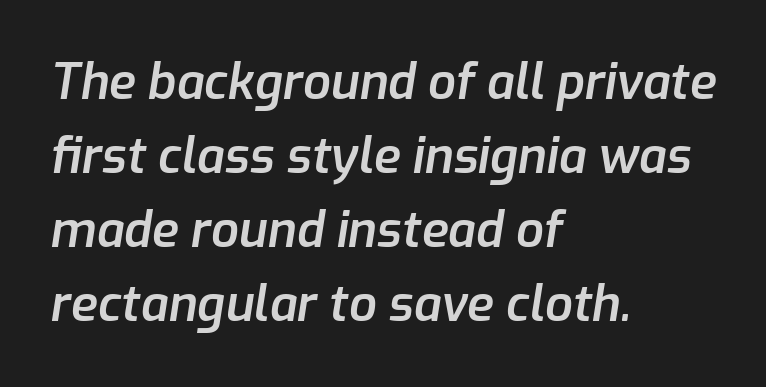
Q: Is the text bold? A: Semi-bold.
Q: Is the text italic (slanted)? A: Yes, it leans right by about 9 degrees.
Q: Is the text underlined? A: No.
Q: How is the paragraph aligned? A: Left-aligned.
Q: Is the spacing between letters normal or unusually wide? A: Normal.
Q: Is the spacing between lines tight, normal or loose? A: Normal.
Q: Width (condensed, normal, or wide)? A: Normal.
Q: Stroke contrast? A: Low.
Q: x-height? A: Medium.
Q: Monospaced? A: No.
